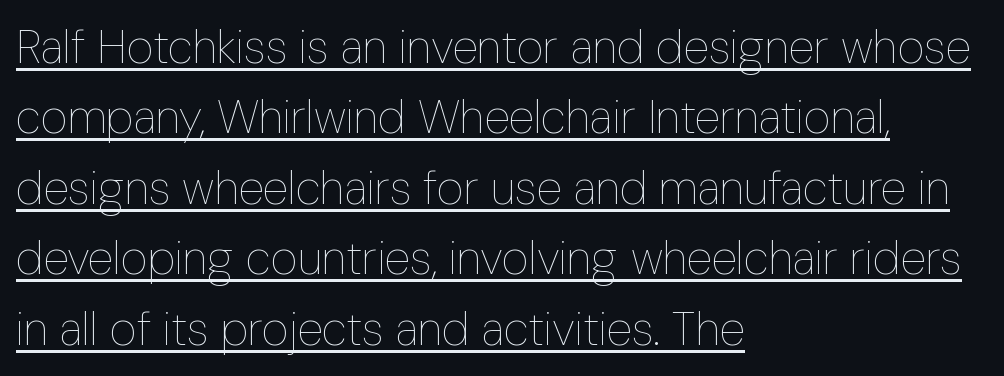
{"italic": "no", "bold": "no", "weight": "thin", "width": "condensed", "stroke_contrast": "low", "x_height": "medium", "monospaced": "no", "underline": "yes", "align": "left", "line_spacing": "normal", "line_spacing_ratio": 1.5, "letter_spacing": "normal", "letter_spacing_em": 0.0, "glyph_px": 47}
